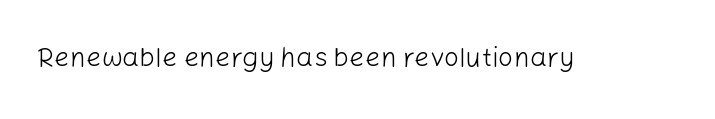
The image shows 27 px text type, upright; set normal letter spacing, not underlined.
